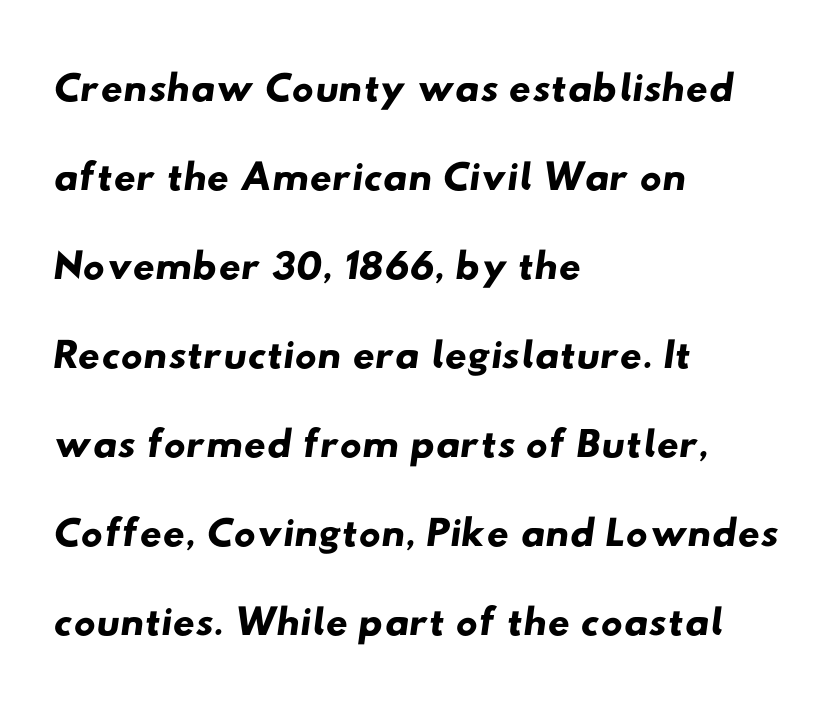
Between one letter and the next there's only the usual sliver of space. Type without underlining. The passage shown is typed in a proportional face where columns would drift. To sum up the face: it is a sans, with no serifs.
